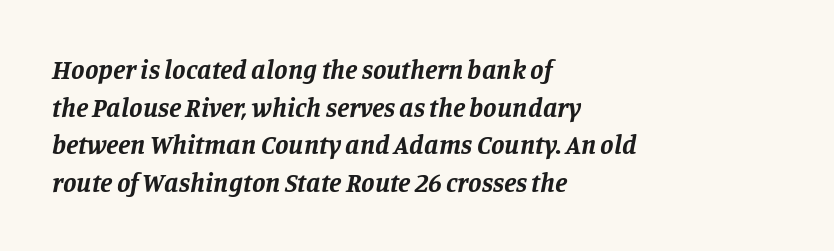
Q: Is the text bold? A: Yes.
Q: Is the text italic (slanted)? A: Yes, it leans right by about 11 degrees.
Q: Is the text underlined? A: No.
Q: How is the paragraph aligned? A: Left-aligned.
Q: Is the spacing between letters normal or unusually wide? A: Normal.
Q: Is the spacing between lines tight, normal or loose? A: Normal.
